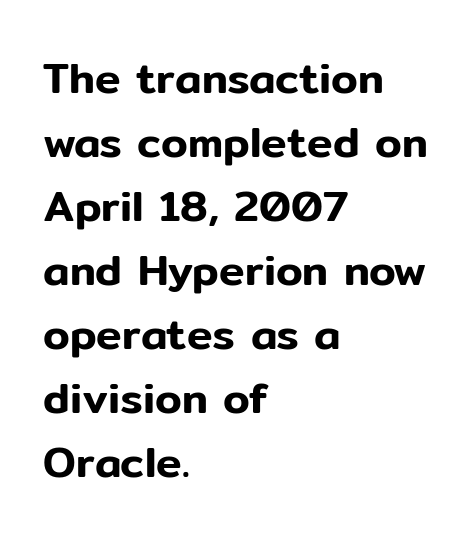
{"serif": "no", "italic": "no", "width": "normal", "stroke_contrast": "low", "x_height": "medium", "monospaced": "no", "underline": "no", "align": "left", "line_spacing": "normal", "line_spacing_ratio": 1.49, "letter_spacing": "normal", "letter_spacing_em": 0.0, "glyph_px": 43}
